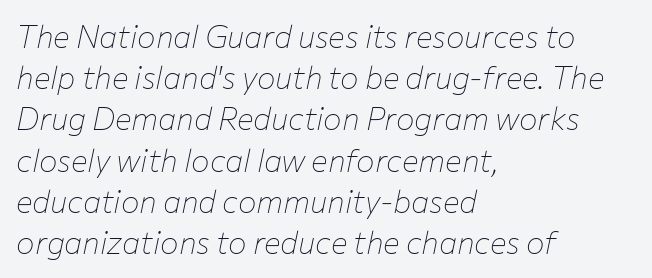
The letters advance in unequal steps, a hallmark of proportional type. Is the type slanted? Yes — the strokes lean at a clear angle. Type without underlining. Short and long lines alike share a common starting point at left. The horizontal fit of the characters is conventional and even. Leading matches the norm, producing a regular column.
